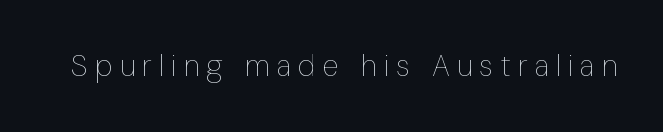
{"italic": "no", "bold": "no", "weight": "thin", "width": "condensed", "stroke_contrast": "low", "x_height": "medium", "monospaced": "no", "underline": "no", "letter_spacing": "wide", "letter_spacing_em": 0.24, "glyph_px": 30}
